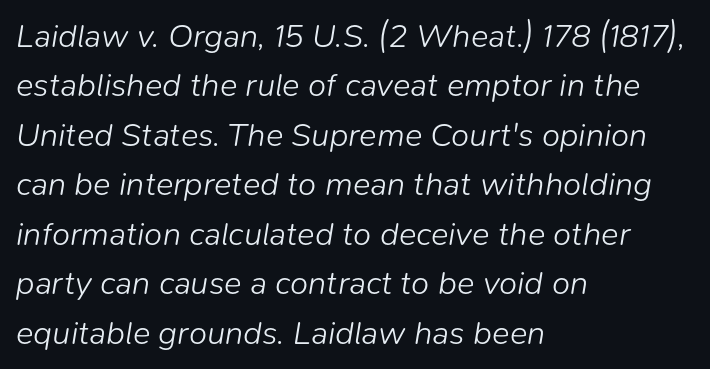
The image shows 33 px light type, italic (leaning right); set left-aligned, normal line spacing (1.5x), normal letter spacing, not underlined; low stroke contrast and a medium x-height.
